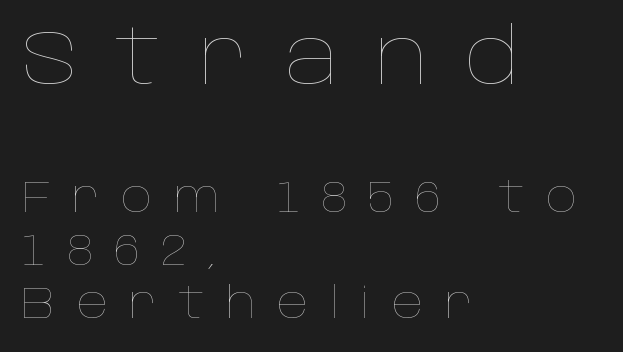
Short and long lines alike share a common starting point at left. Honestly, there is no underline to notice here at all. On a weight scale, this lands at 450 or below. The letters advance in unequal steps, a hallmark of proportional type. Larger block? The one above; the one below is distinctly smaller. If you drew a line through each stem, it would be perfectly vertical.
